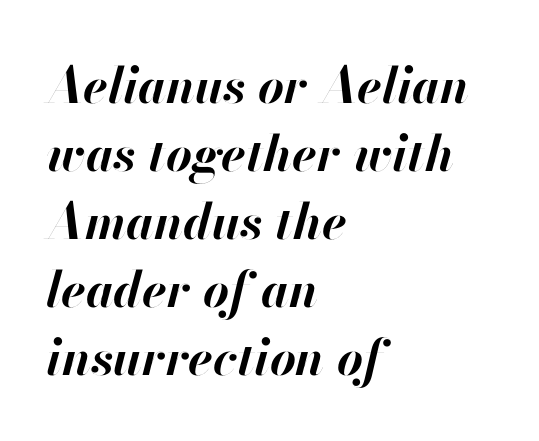
Q: Is the text bold? A: Yes.
Q: Is the text italic (slanted)? A: Yes, it leans right by about 13 degrees.
Q: Is the text underlined? A: No.
Q: How is the paragraph aligned? A: Left-aligned.
Q: Is the spacing between letters normal or unusually wide? A: Normal.
Q: Is the spacing between lines tight, normal or loose? A: Normal.
Q: Width (condensed, normal, or wide)? A: Normal.
Q: Stroke contrast? A: High.
Q: x-height? A: Small.
Q: Monospaced? A: No.
